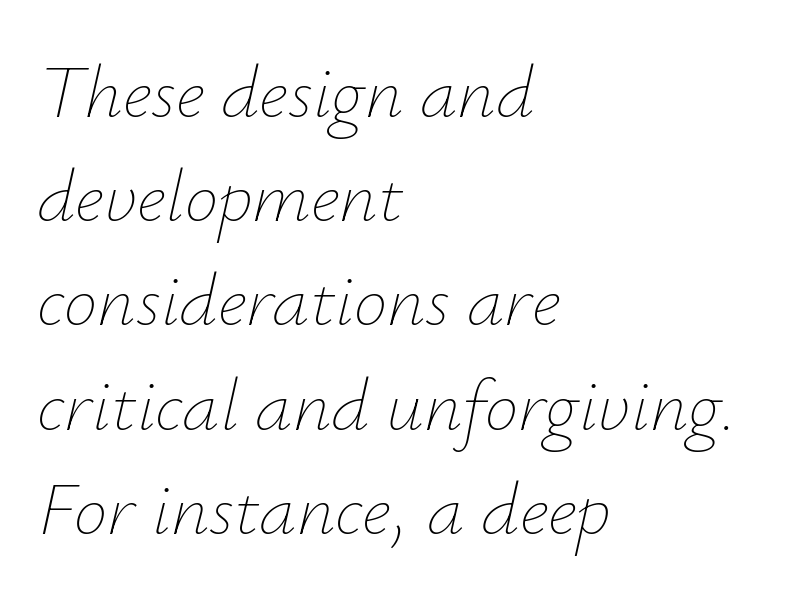
Q: Is the text bold? A: No.
Q: Is the text italic (slanted)? A: Yes, it leans right by about 12 degrees.
Q: Is the text underlined? A: No.
Q: How is the paragraph aligned? A: Left-aligned.
Q: Is the spacing between letters normal or unusually wide? A: Normal.
Q: Is the spacing between lines tight, normal or loose? A: Normal.
Q: Width (condensed, normal, or wide)? A: Normal.
Q: Stroke contrast? A: Low.
Q: x-height? A: Small.
Q: Monospaced? A: No.
